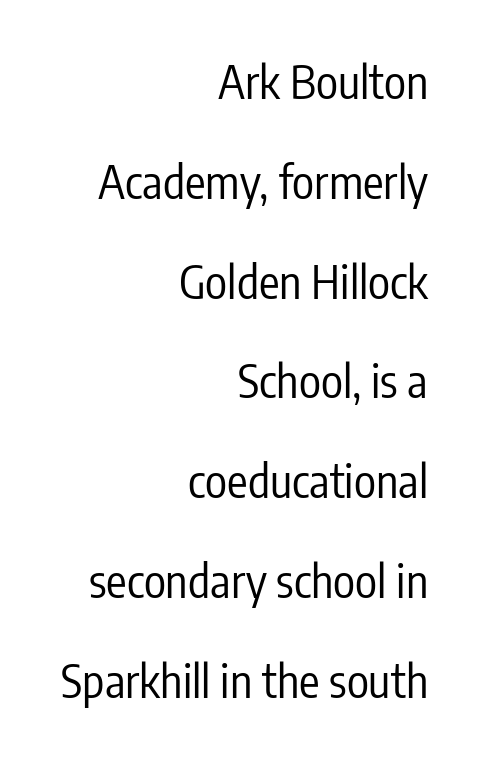
{"serif": "no", "italic": "no", "bold": "no", "weight": "regular", "width": "condensed", "stroke_contrast": "low", "x_height": "medium", "monospaced": "no", "underline": "no", "align": "right", "line_spacing": "loose", "line_spacing_ratio": 2.17, "letter_spacing": "normal", "letter_spacing_em": 0.0, "glyph_px": 46}
